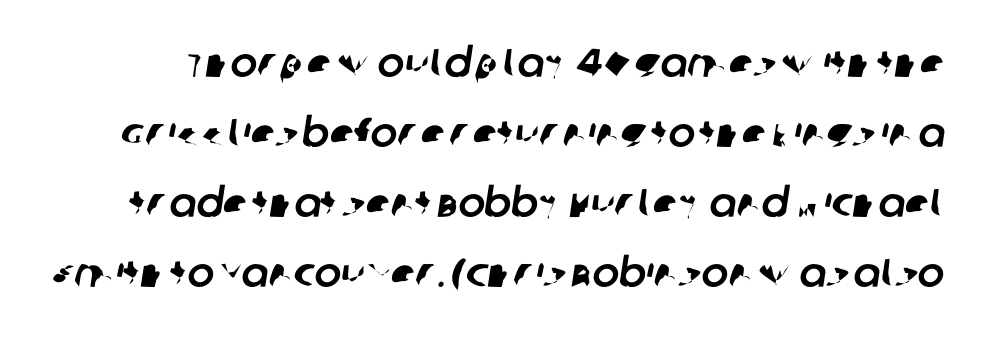
Between one letter and the next there's only the usual sliver of space. Letters rest on an invisible, unmarked baseline. Is this a fixed-width face? No — the glyphs have proportional, varying widths. To sum up the face: it is a sans, with no serifs.
